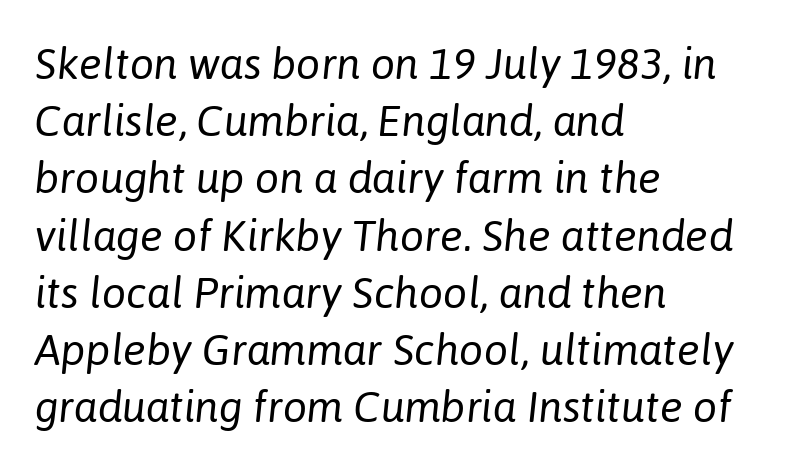
The image shows 43 px regular-weight type, italic (leaning right); set left-aligned, normal line spacing (1.33x), normal letter spacing, not underlined; low stroke contrast and a medium x-height.
